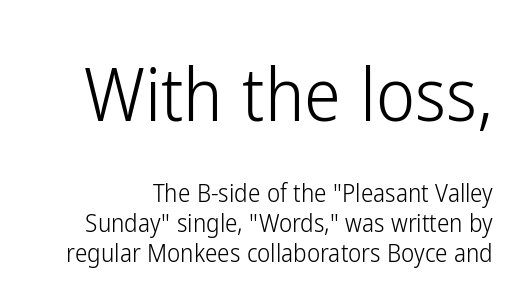
{"serif": "no", "italic": "no", "bold": "no", "weight": "light", "width": "condensed", "stroke_contrast": "low", "x_height": "medium", "monospaced": "no", "underline": "no", "line_spacing_ratio": 1.2, "letter_spacing": "normal", "letter_spacing_em": 0.0, "larger_block": "first", "size_ratio": 2.96, "glyph_px": 74}
